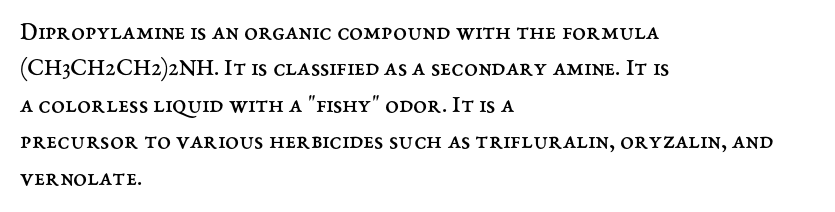
The image shows 25 px text type, upright; set left-aligned, normal line spacing (1.46x), normal letter spacing, not underlined.
